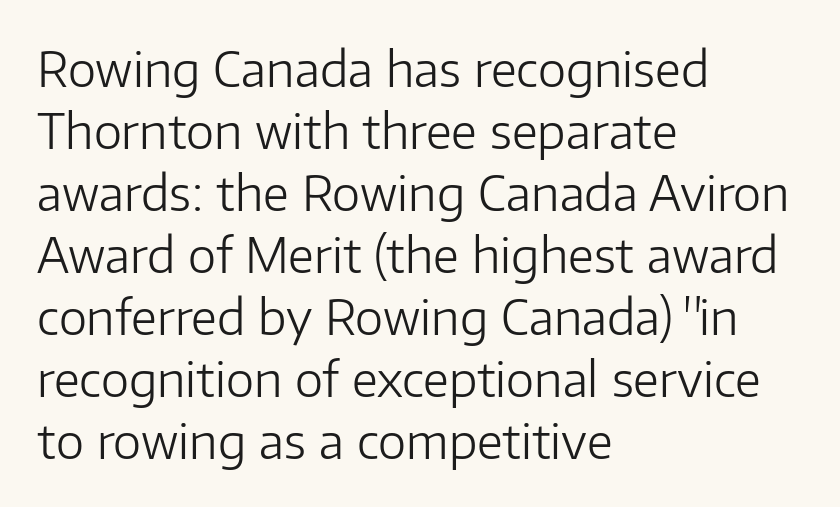
Q: Is the text bold? A: No.
Q: Is the text italic (slanted)? A: No, it is upright.
Q: Is the typeface a serif or a sans-serif typeface? A: Sans-serif.
Q: Is the text underlined? A: No.
Q: How is the paragraph aligned? A: Left-aligned.
Q: Is the spacing between letters normal or unusually wide? A: Normal.
Q: Is the spacing between lines tight, normal or loose? A: Normal.
Q: Width (condensed, normal, or wide)? A: Normal.
Q: Stroke contrast? A: Low.
Q: x-height? A: Medium.
Q: Monospaced? A: No.
